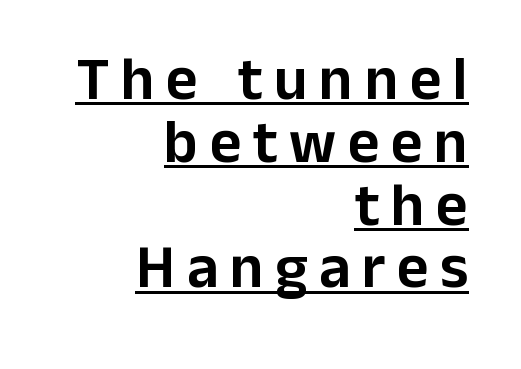
{"serif": "no", "italic": "no", "width": "normal", "stroke_contrast": "low", "x_height": "medium", "monospaced": "no", "underline": "yes", "align": "right", "line_spacing": "tight", "line_spacing_ratio": 1.03, "glyph_px": 61}
